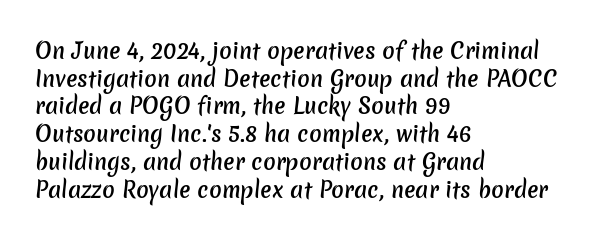
Q: Is the text bold? A: Semi-bold.
Q: Is the text underlined? A: No.
Q: How is the paragraph aligned? A: Left-aligned.
Q: Is the spacing between letters normal or unusually wide? A: Normal.
Q: Is the spacing between lines tight, normal or loose? A: Normal.
